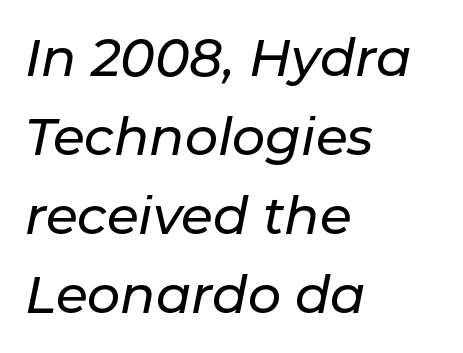
{"italic": "yes", "lean": "right", "slant_degrees": 11, "width": "normal", "stroke_contrast": "low", "x_height": "medium", "monospaced": "no", "underline": "no", "align": "left", "line_spacing": "normal", "line_spacing_ratio": 1.52, "letter_spacing": "normal", "letter_spacing_em": 0.0, "glyph_px": 52}
